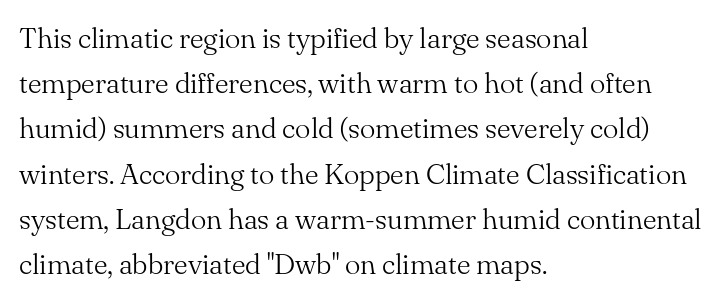
Q: Is the text bold? A: No.
Q: Is the text italic (slanted)? A: No, it is upright.
Q: Is the typeface a serif or a sans-serif typeface? A: Serif.
Q: Is the text underlined? A: No.
Q: How is the paragraph aligned? A: Left-aligned.
Q: Is the spacing between letters normal or unusually wide? A: Normal.
Q: Is the spacing between lines tight, normal or loose? A: Normal.
Q: Width (condensed, normal, or wide)? A: Normal.
Q: Stroke contrast? A: Medium.
Q: x-height? A: Small.
Q: Monospaced? A: No.
